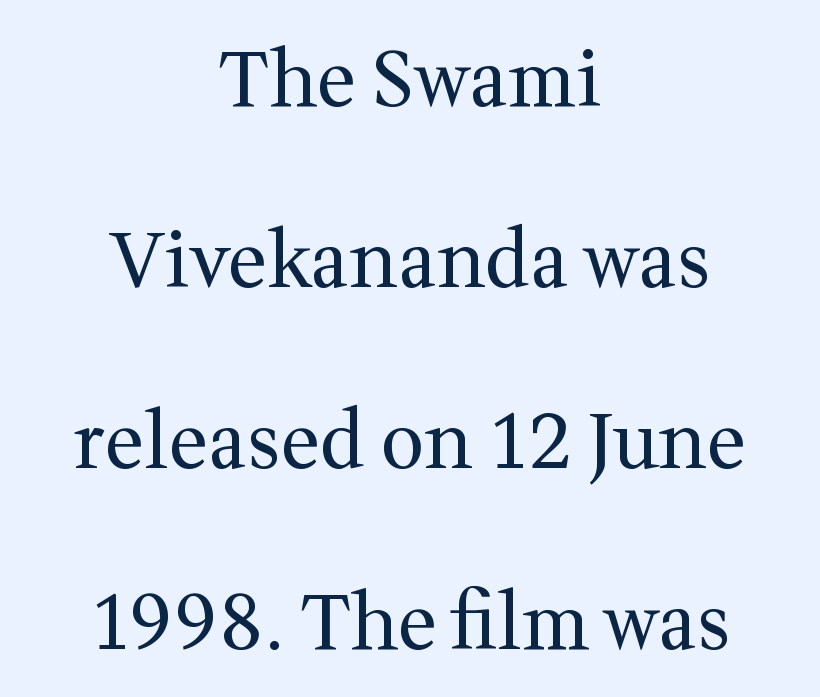
{"serif": "yes", "italic": "no", "bold": "no", "weight": "regular", "width": "normal", "stroke_contrast": "medium", "x_height": "medium", "monospaced": "no", "underline": "no", "align": "center", "line_spacing": "loose", "line_spacing_ratio": 2.35, "letter_spacing": "normal", "letter_spacing_em": 0.0, "glyph_px": 77}
